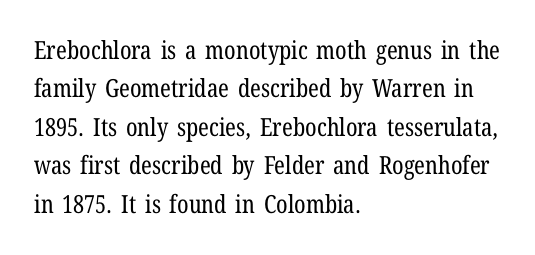
The image shows 25 px text type, upright; set left-aligned, normal line spacing (1.54x), normal letter spacing, not underlined.
